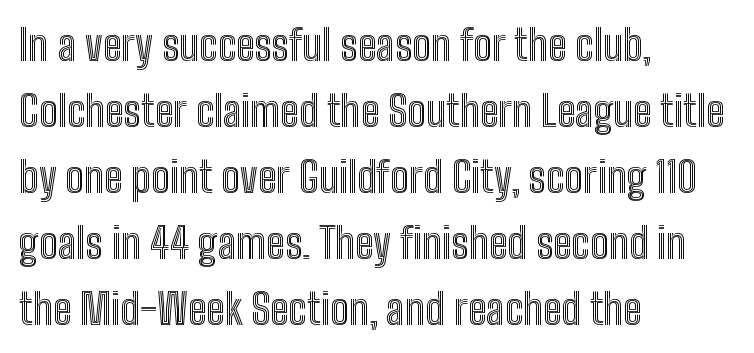
The image shows 42 px condensed type, upright; set left-aligned, normal line spacing (1.57x), normal letter spacing, not underlined; a medium x-height.
